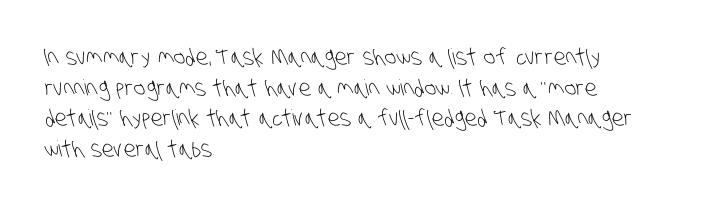
{"bold": "no", "underline": "no", "align": "left", "line_spacing": "normal", "line_spacing_ratio": 1.39, "letter_spacing": "normal", "letter_spacing_em": 0.0, "glyph_px": 22}
